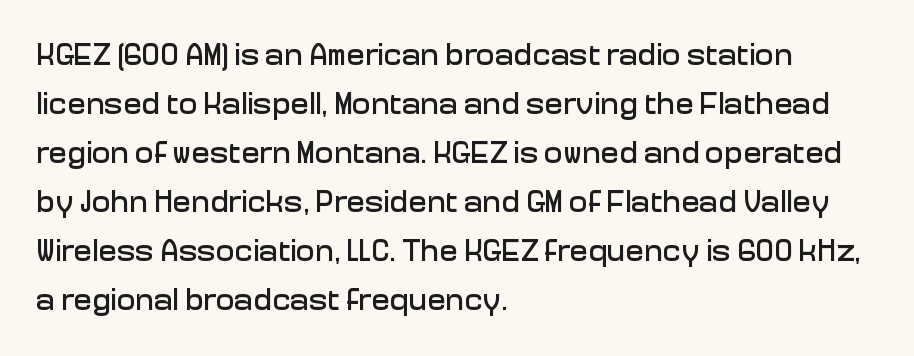
The image shows 31 px sans-serif type, upright; set left-aligned, normal line spacing (1.58x), normal letter spacing, not underlined; low stroke contrast and a medium x-height.
